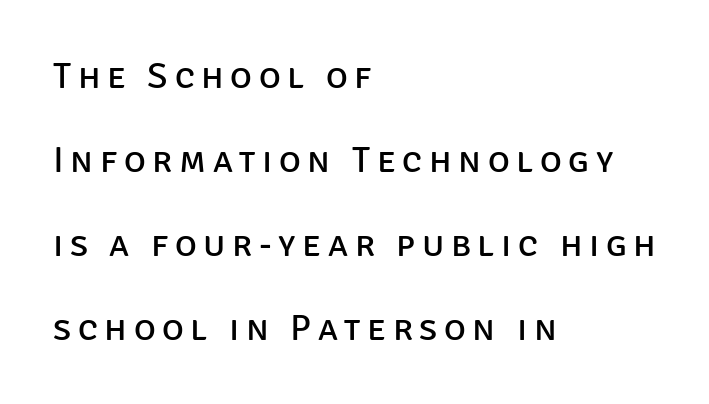
This reads as an unemphasized weight, regular at the heaviest. The ragged edge is on the right, which tells us the setting is flush left. No italicization has been applied; the sample stays upright. Does the leading feel generous? Absolutely, it's lavish. Each letter's strokes conclude bluntly, with no projecting serifs. Any mark beneath the type? The region is blank.
